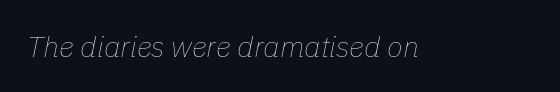
Honestly, the letter spacing is just normal — you wouldn't notice it. Check the space under the baseline: it is left empty. Stroke thickness stays within the range of a standard reading face or lighter. Character widths vary here, with narrow letters taking less room than wide ones. Would a proofreader flag this as italicized? Yes.
